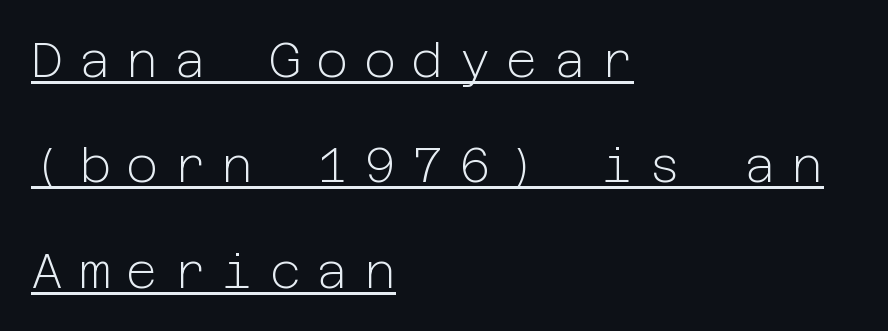
The image shows 49 px light sans-serif type, upright; set left-aligned, loose line spacing (2.15x), unusually wide letter spacing (+0.32 em), underlined; low stroke contrast and a medium x-height.
